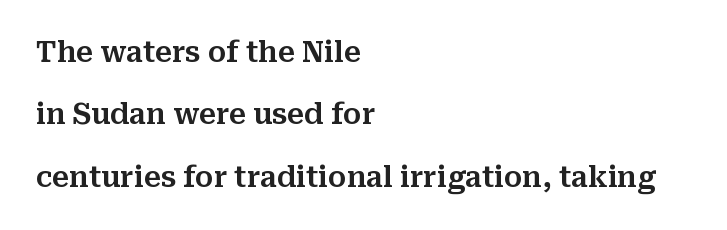
A clean baseline with only descenders dipping below it. Unlike italic type, these characters show no tilt at all. Reading down the block, your eye returns to a fixed left position each line. You could fit nearly another row in the gap between these rows. Spacing verdict: proportional, widths tailored to each character.
